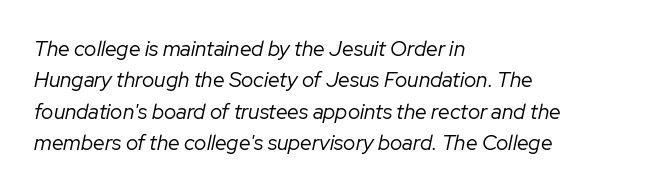
The text carries the slant typical of an italic or oblique font. The rendering uses a moderate line-height, typical for paragraphs. Compared with a typical body face, this is equally light or lighter still. The passage shown is not underscored anywhere. This rendering leaves character spacing at its baseline value. The rag falls on the right side of this text block.
